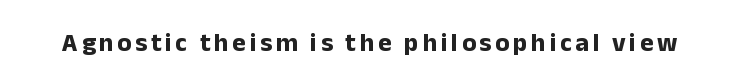
Heavy, bold letterforms. Tall strokes in this sample are plumb rather than angled. The strip under each line holds only bare page.
